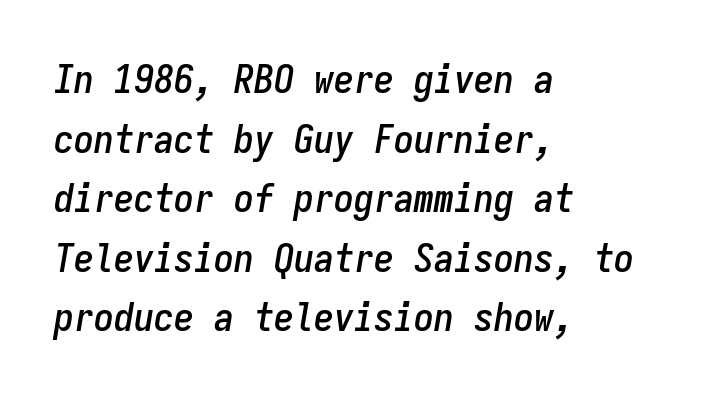
The image shows 40 px condensed type, italic (leaning right), monospaced; set left-aligned, normal line spacing (1.49x), normal letter spacing, not underlined; low stroke contrast and a medium x-height.
